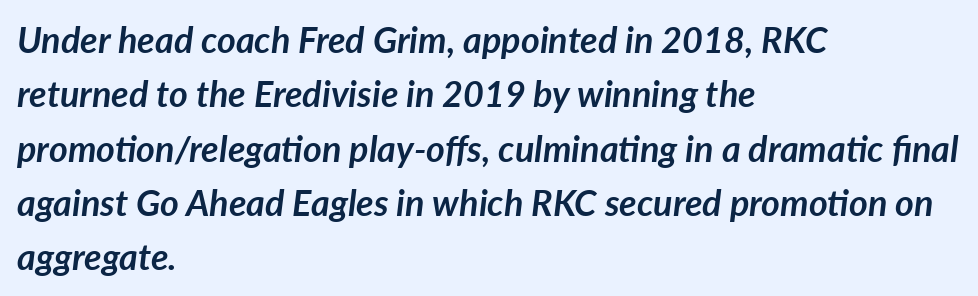
The designer left line spacing at the default. Students, note that the glyphs here touch the page at normal intervals. Is this a fixed-width face? No — the glyphs have proportional, varying widths. No word sits above an underline.
